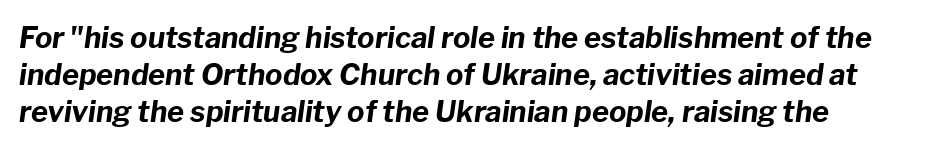
The image shows 29 px bold type, italic (leaning right); set left-aligned, normal line spacing (1.27x), normal letter spacing, not underlined; low stroke contrast and a medium x-height.
